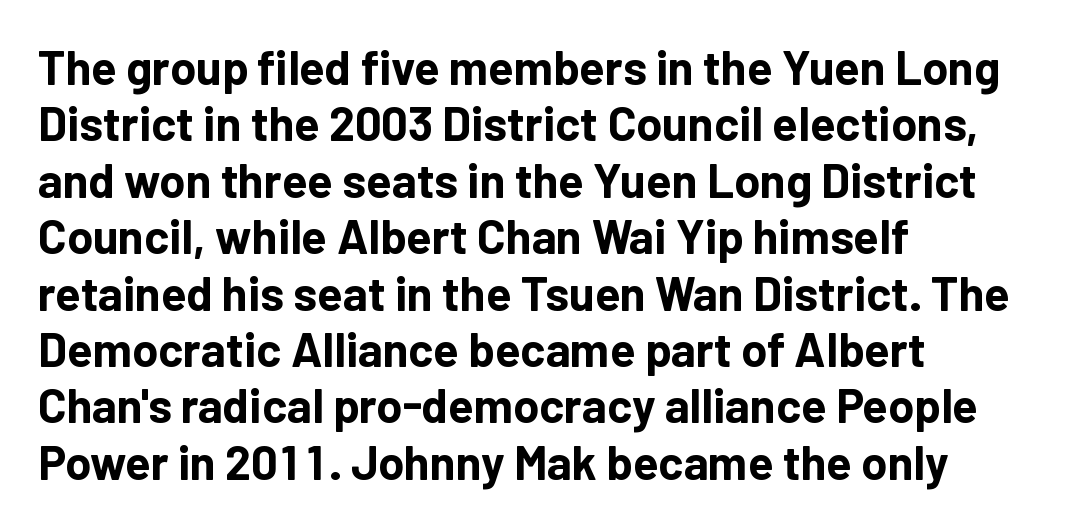
Q: Is the text bold? A: Yes.
Q: Is the text italic (slanted)? A: No, it is upright.
Q: Is the typeface a serif or a sans-serif typeface? A: Sans-serif.
Q: Is the text underlined? A: No.
Q: How is the paragraph aligned? A: Left-aligned.
Q: Is the spacing between letters normal or unusually wide? A: Normal.
Q: Width (condensed, normal, or wide)? A: Normal.
Q: Stroke contrast? A: Low.
Q: x-height? A: Medium.
Q: Monospaced? A: No.
